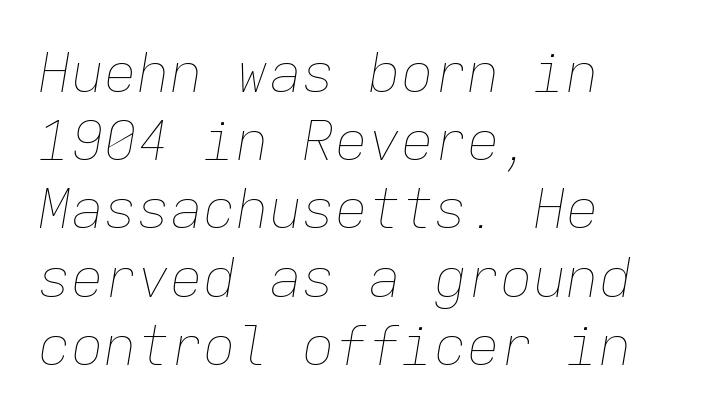
Each line starts at the same left margin while the right side varies. Honestly, there is no underline to notice here at all. The face used here is monospaced, like something from a code editor. The strokes carry an ordinary text weight at most. Every character sits at an angle, as italics do. Honestly, the letter spacing is just normal — you wouldn't notice it.
